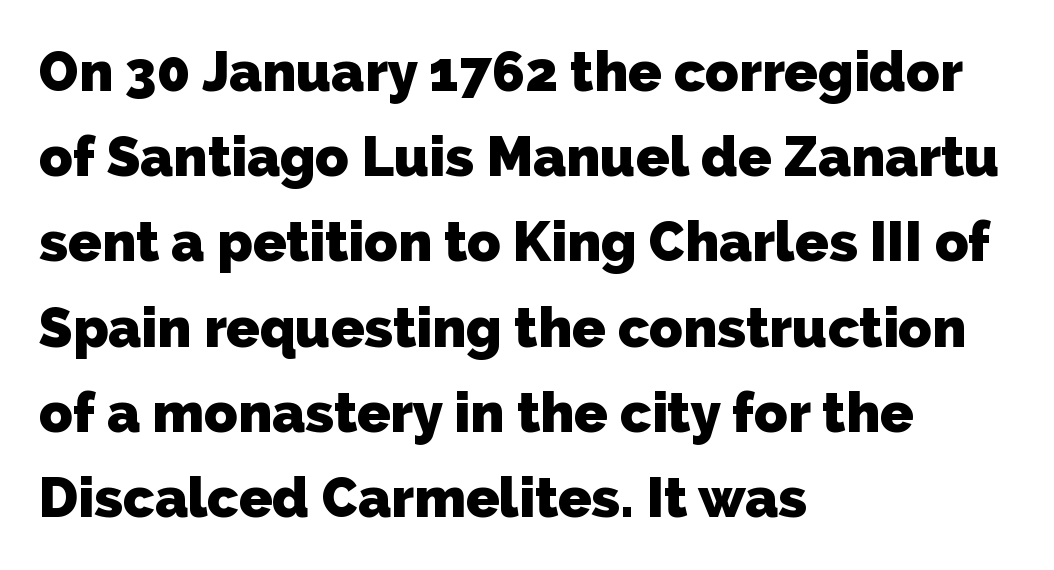
The image shows 55 px heavy sans-serif type; set left-aligned, normal line spacing (1.55x), normal letter spacing, not underlined; low stroke contrast and a medium x-height.
